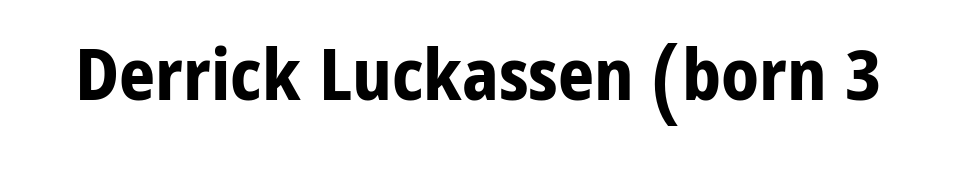
{"serif": "no", "italic": "no", "bold": "yes", "weight": "bold", "width": "normal", "stroke_contrast": "low", "x_height": "medium", "monospaced": "no", "underline": "no", "letter_spacing": "normal", "letter_spacing_em": 0.0, "glyph_px": 71}
